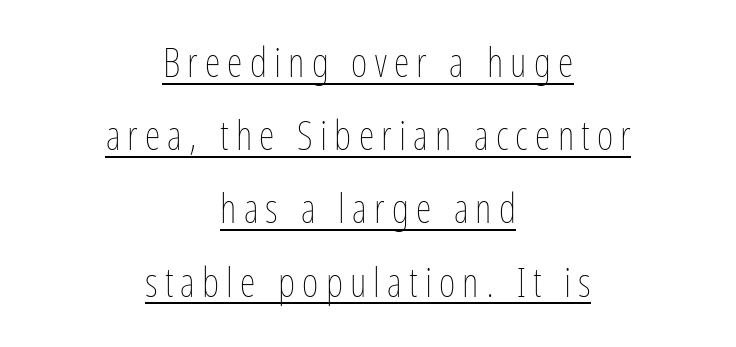
{"italic": "no", "bold": "no", "weight": "thin", "width": "condensed", "stroke_contrast": "low", "x_height": "medium", "monospaced": "no", "underline": "yes", "align": "center", "line_spacing_ratio": 1.83, "glyph_px": 40}
